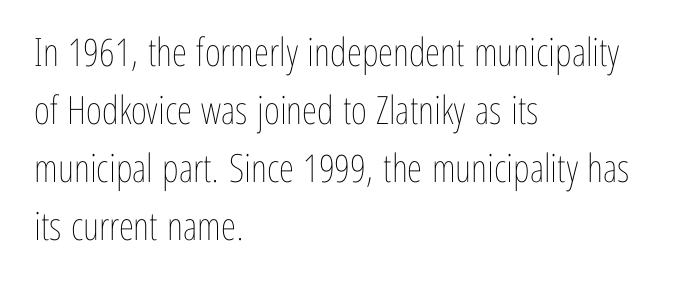
The image shows 39 px thin, condensed type, upright; set left-aligned, normal line spacing (1.49x), normal letter spacing, not underlined; low stroke contrast and a medium x-height.
